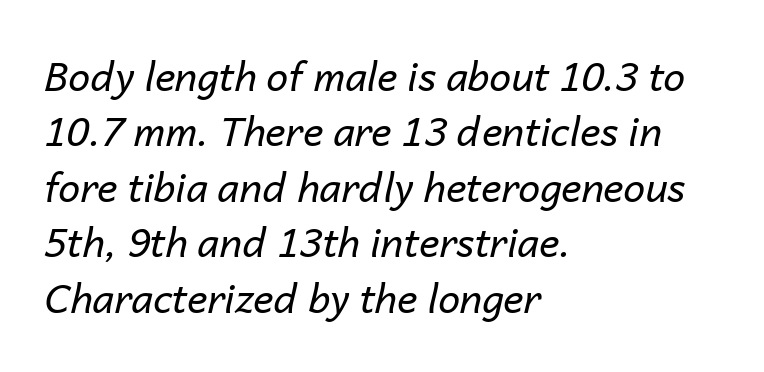
The image shows 39 px regular-weight type, italic (leaning right); set left-aligned, normal line spacing (1.42x), normal letter spacing, not underlined; low stroke contrast and a medium x-height.
